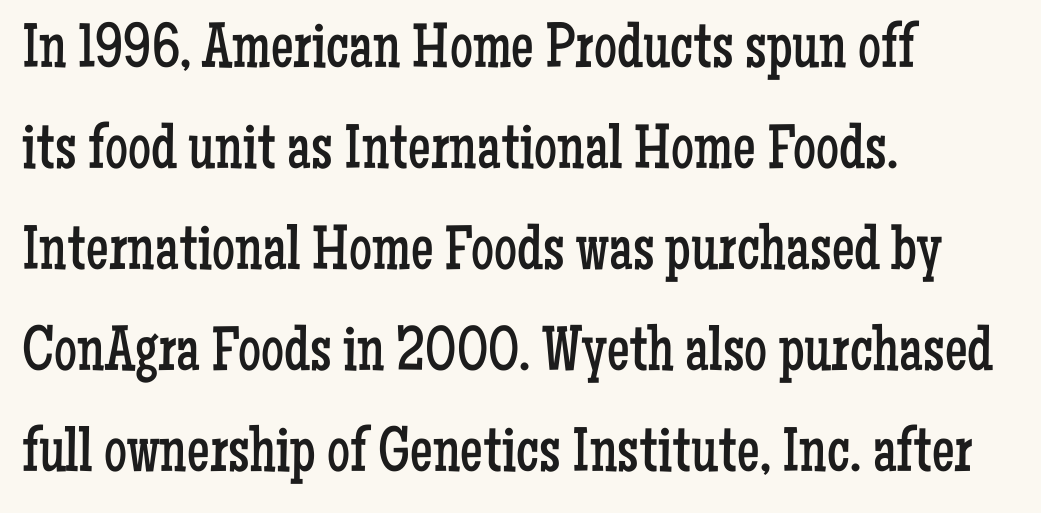
{"serif": "yes", "italic": "no", "bold": "no", "weight": "regular", "width": "condensed", "stroke_contrast": "low", "x_height": "medium", "monospaced": "no", "underline": "no", "align": "left", "line_spacing": "normal", "line_spacing_ratio": 1.58, "letter_spacing": "normal", "letter_spacing_em": 0.0, "glyph_px": 64}
